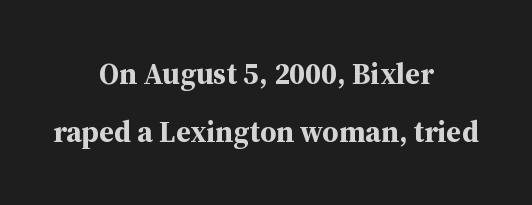
Q: Is the text bold? A: Yes.
Q: Is the text italic (slanted)? A: No, it is upright.
Q: Is the typeface a serif or a sans-serif typeface? A: Serif.
Q: Is the text underlined? A: No.
Q: How is the paragraph aligned? A: Centered.
Q: Is the spacing between letters normal or unusually wide? A: Normal.
Q: Is the spacing between lines tight, normal or loose? A: Loose.
Q: Width (condensed, normal, or wide)? A: Normal.
Q: Stroke contrast? A: Medium.
Q: x-height? A: Medium.
Q: Monospaced? A: No.
